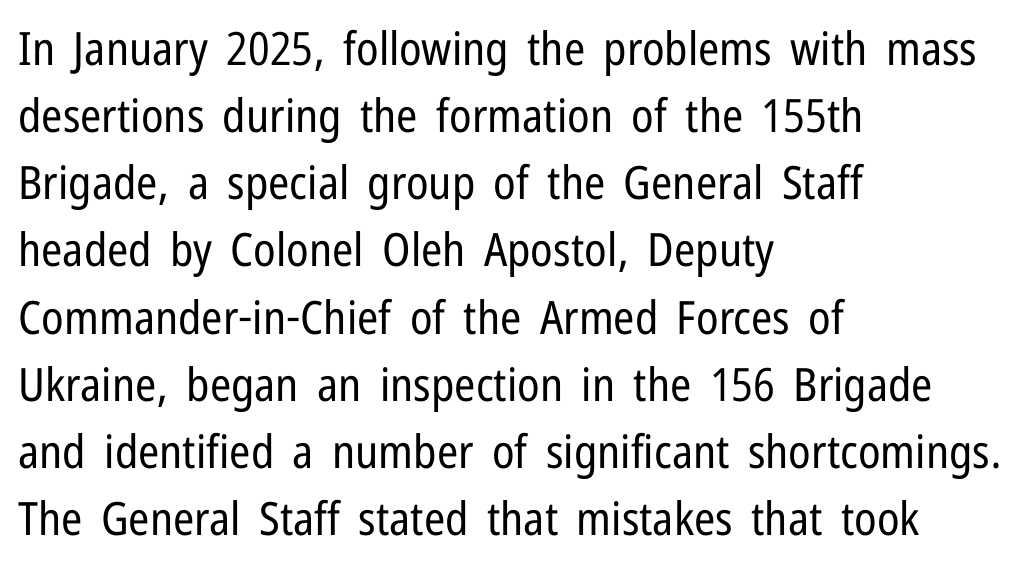
{"serif": "no", "italic": "no", "bold": "no", "weight": "regular", "width": "condensed", "stroke_contrast": "low", "x_height": "medium", "monospaced": "no", "underline": "no", "align": "left", "line_spacing": "normal", "line_spacing_ratio": 1.46, "letter_spacing": "normal", "letter_spacing_em": 0.0, "glyph_px": 46}
